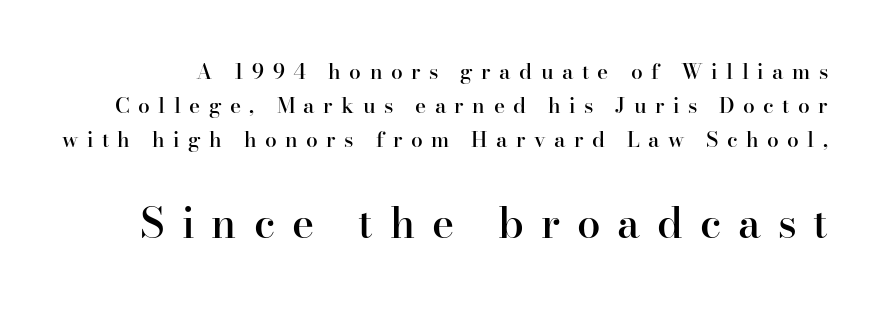
{"serif": "yes", "italic": "no", "bold": "semi", "weight": "semibold", "width": "normal", "stroke_contrast": "high", "x_height": "small", "monospaced": "no", "underline": "no", "line_spacing": "normal", "line_spacing_ratio": 1.61, "letter_spacing": "wide", "letter_spacing_em": 0.4, "larger_block": "second", "size_ratio": 2.0, "glyph_px": 42}
